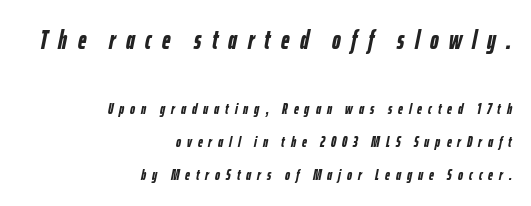
{"italic": "yes", "lean": "right", "slant_degrees": 12, "bold": "yes", "underline": "no", "align": "right", "line_spacing": "loose", "line_spacing_ratio": 2.18, "letter_spacing": "wide", "letter_spacing_em": 0.4, "larger_block": "first", "size_ratio": 1.73, "glyph_px": 26}
